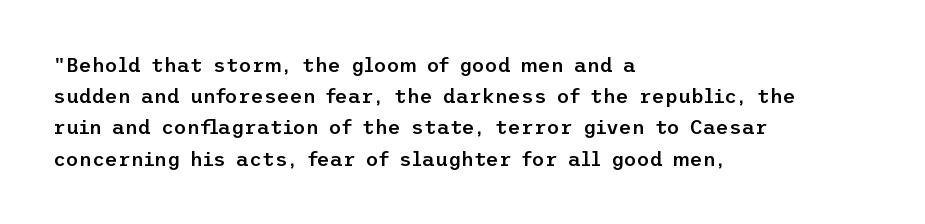
{"italic": "no", "bold": "semi", "underline": "no", "align": "left", "line_spacing": "normal", "line_spacing_ratio": 1.56, "letter_spacing": "normal", "letter_spacing_em": 0.0, "glyph_px": 20}
